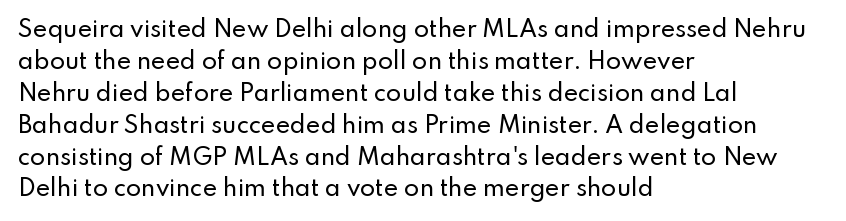
Left-aligned paragraph, ragged on the right. Rendered with straight, roman letterforms. Successive baselines arrive at the customary interval. Descenders are the only things crossing below the line. Is the letter spacing exaggerated? No — it looks like the ordinary default.
